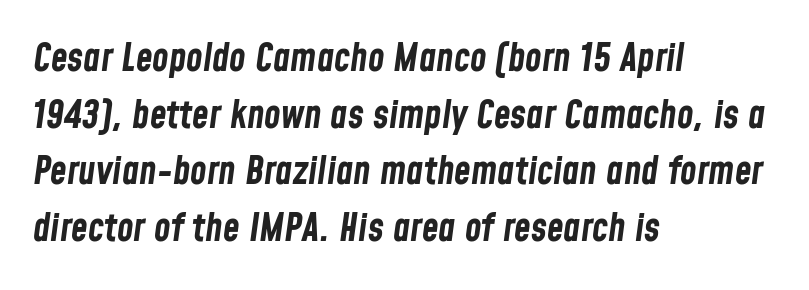
Q: Is the text bold? A: Yes.
Q: Is the text italic (slanted)? A: Yes, it leans right by about 8 degrees.
Q: Is the text underlined? A: No.
Q: How is the paragraph aligned? A: Left-aligned.
Q: Is the spacing between letters normal or unusually wide? A: Normal.
Q: Is the spacing between lines tight, normal or loose? A: Normal.
Q: Width (condensed, normal, or wide)? A: Condensed.
Q: Stroke contrast? A: Low.
Q: x-height? A: Medium.
Q: Monospaced? A: No.
